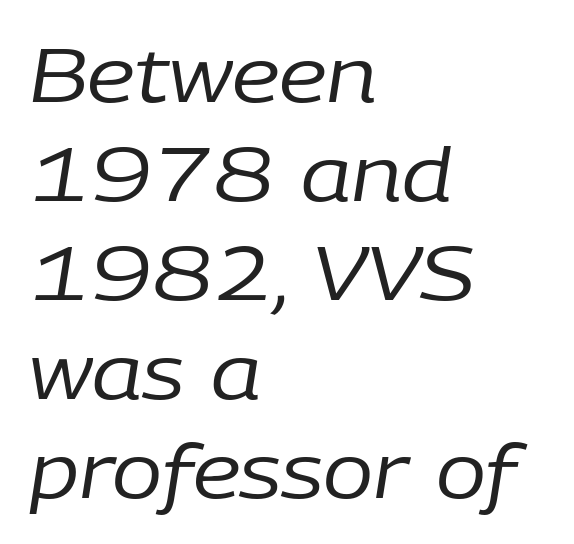
The image shows 75 px regular-weight type, italic (leaning right); set left-aligned, normal line spacing (1.32x), normal letter spacing, not underlined; low stroke contrast and a medium x-height.
